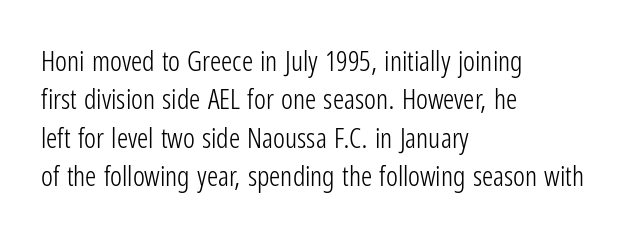
Q: Is the text bold? A: No.
Q: Is the text italic (slanted)? A: No, it is upright.
Q: Is the typeface a serif or a sans-serif typeface? A: Sans-serif.
Q: Is the text underlined? A: No.
Q: How is the paragraph aligned? A: Left-aligned.
Q: Is the spacing between letters normal or unusually wide? A: Normal.
Q: Is the spacing between lines tight, normal or loose? A: Normal.
Q: Width (condensed, normal, or wide)? A: Condensed.
Q: Stroke contrast? A: Low.
Q: x-height? A: Medium.
Q: Monospaced? A: No.
